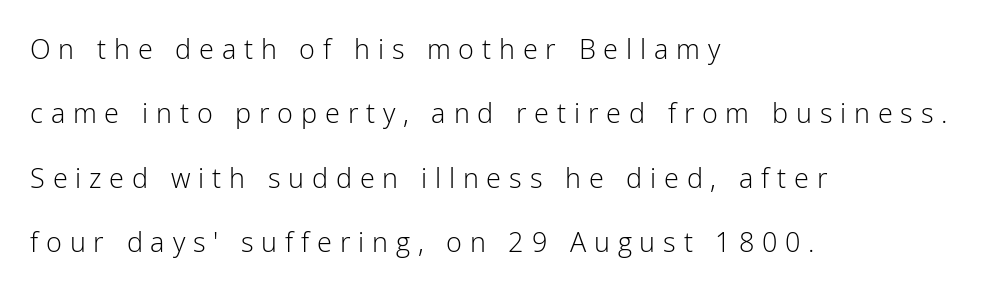
The image shows 27 px text type, upright; set left-aligned, loose line spacing (2.38x), unusually wide letter spacing (+0.29 em), not underlined.
